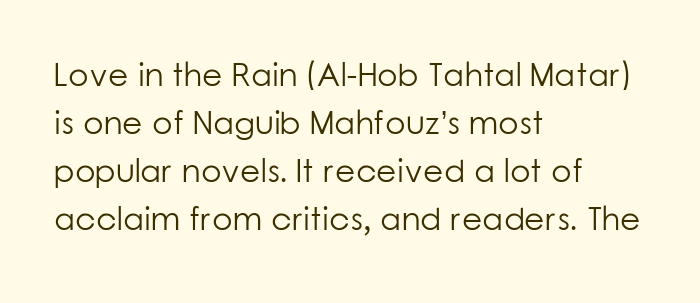
Q: Is the text bold? A: No.
Q: Is the text italic (slanted)? A: No, it is upright.
Q: Is the typeface a serif or a sans-serif typeface? A: Sans-serif.
Q: Is the text underlined? A: No.
Q: How is the paragraph aligned? A: Left-aligned.
Q: Is the spacing between letters normal or unusually wide? A: Normal.
Q: Is the spacing between lines tight, normal or loose? A: Normal.
Q: Width (condensed, normal, or wide)? A: Normal.
Q: Stroke contrast? A: Low.
Q: x-height? A: Medium.
Q: Monospaced? A: No.
